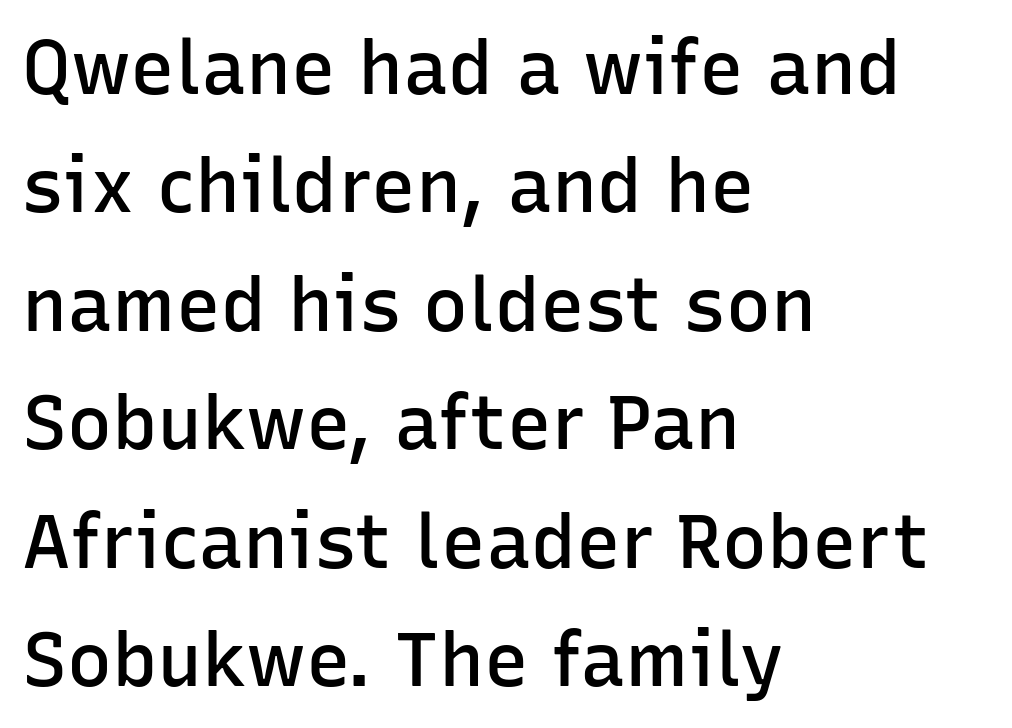
The image shows 75 px semibold sans-serif type, upright; set left-aligned, normal line spacing (1.58x), normal letter spacing, not underlined; low stroke contrast and a medium x-height.
